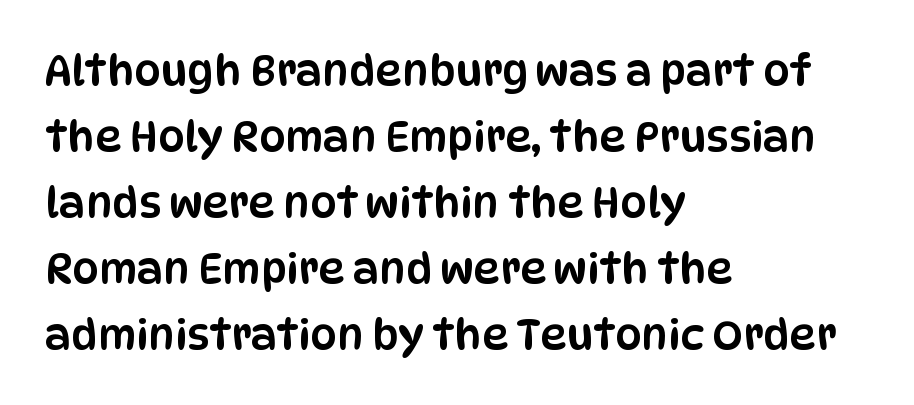
Q: Is the text italic (slanted)? A: No, it is upright.
Q: Is the typeface a serif or a sans-serif typeface? A: Sans-serif.
Q: Is the text underlined? A: No.
Q: How is the paragraph aligned? A: Left-aligned.
Q: Is the spacing between letters normal or unusually wide? A: Normal.
Q: Is the spacing between lines tight, normal or loose? A: Normal.
Q: Width (condensed, normal, or wide)? A: Condensed.
Q: Stroke contrast? A: Low.
Q: x-height? A: Large.
Q: Monospaced? A: No.
